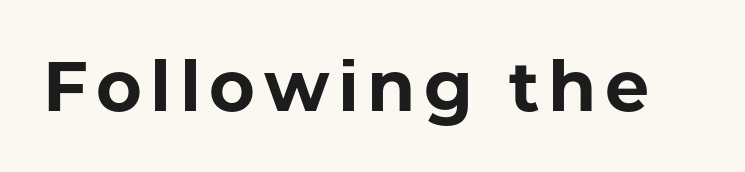
Q: Is the text bold? A: Yes.
Q: Is the text italic (slanted)? A: No, it is upright.
Q: Is the typeface a serif or a sans-serif typeface? A: Sans-serif.
Q: Is the text underlined? A: No.
Q: Width (condensed, normal, or wide)? A: Normal.
Q: Stroke contrast? A: Low.
Q: x-height? A: Medium.
Q: Monospaced? A: No.
